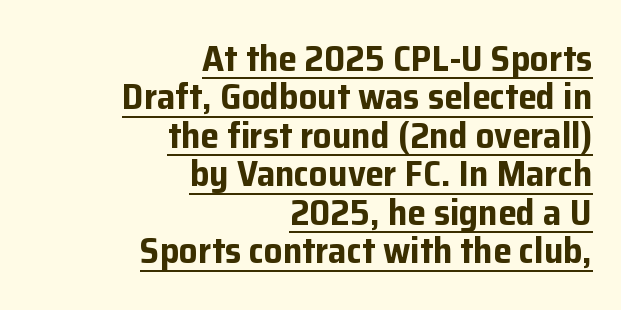
{"serif": "no", "italic": "no", "bold": "yes", "weight": "bold", "width": "normal", "stroke_contrast": "low", "x_height": "medium", "monospaced": "no", "underline": "yes", "align": "right", "line_spacing": "tight", "line_spacing_ratio": 1.04, "letter_spacing": "normal", "letter_spacing_em": 0.0, "glyph_px": 37}
